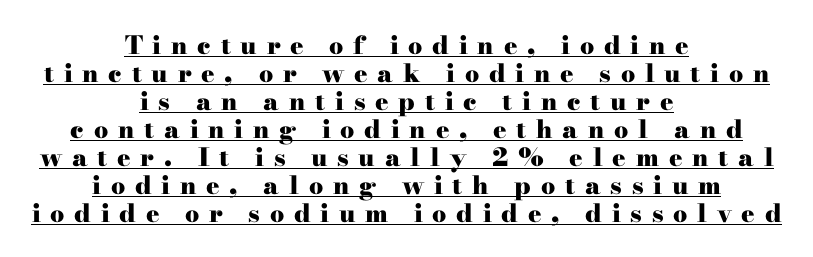
Q: Is the text bold? A: Yes.
Q: Is the text italic (slanted)? A: No, it is upright.
Q: Is the text underlined? A: Yes.
Q: How is the paragraph aligned? A: Centered.
Q: Is the spacing between letters normal or unusually wide? A: Unusually wide.
Q: Is the spacing between lines tight, normal or loose? A: Tight.
